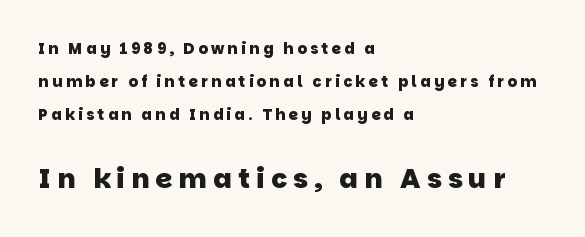
The image shows 27 px bold type; set left-aligned, loose line spacing (2.21x), unusually wide letter spacing (+0.23 em), not underlined; the second (bottom) block is 1.8x larger.
